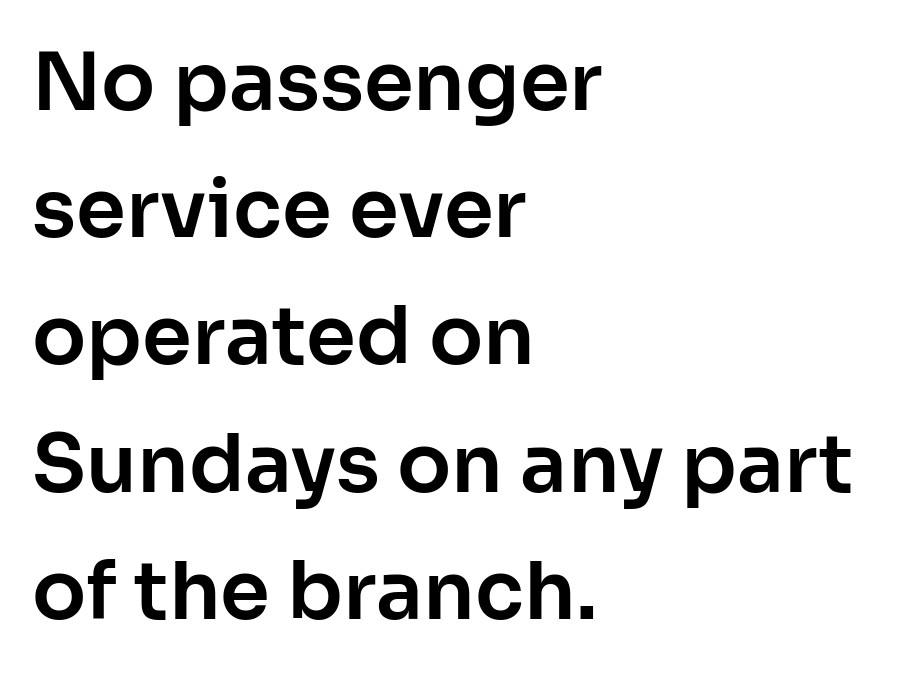
The image shows 80 px sans-serif type, upright; set left-aligned, normal line spacing (1.59x), normal letter spacing, not underlined; low stroke contrast and a medium x-height.
